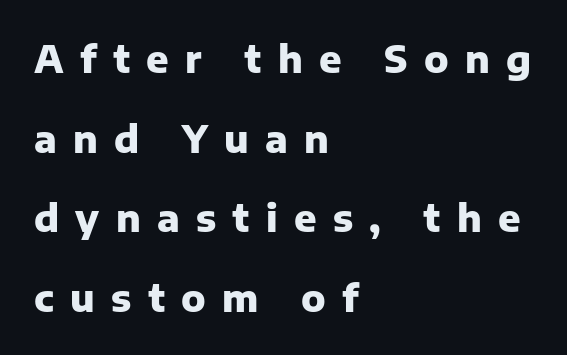
The image shows 37 px heavy sans-serif type, upright; set left-aligned, loose line spacing (2.15x), unusually wide letter spacing (+0.44 em), not underlined; low stroke contrast and a medium x-height.
